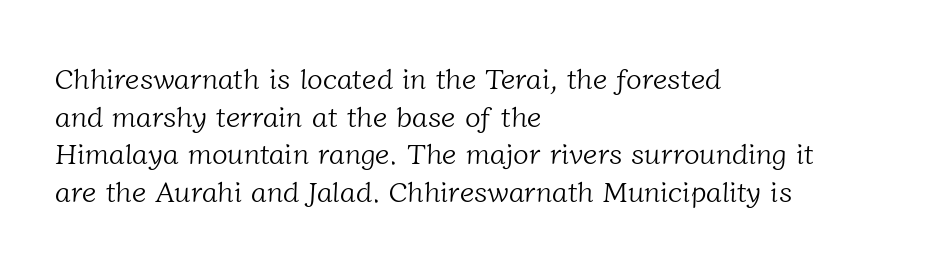
A normal amount of white space separates one row of letters from the next. These lines keep a tight, regular rhythm from letter to letter. This rendering employs a face with finishing strokes, i.e., a serif. No heavy texture on the line: the type isn't bold. This rendering features lettering with no underline.
